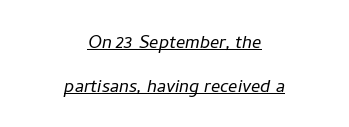
Q: Is the text bold? A: No.
Q: Is the text italic (slanted)? A: Yes, it leans right by about 11 degrees.
Q: Is the text underlined? A: Yes.
Q: How is the paragraph aligned? A: Centered.
Q: Is the spacing between letters normal or unusually wide? A: Normal.
Q: Is the spacing between lines tight, normal or loose? A: Loose.
